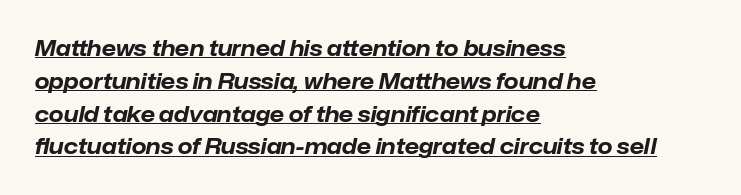
Q: Is the text bold? A: Yes.
Q: Is the text italic (slanted)? A: Yes, it leans right by about 12 degrees.
Q: Is the text underlined? A: Yes.
Q: How is the paragraph aligned? A: Left-aligned.
Q: Is the spacing between letters normal or unusually wide? A: Normal.
Q: Is the spacing between lines tight, normal or loose? A: Normal.
